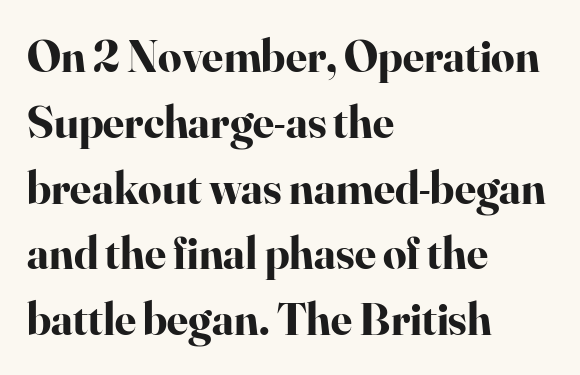
{"serif": "yes", "italic": "no", "bold": "yes", "weight": "bold", "width": "normal", "stroke_contrast": "high", "x_height": "small", "monospaced": "no", "underline": "no", "align": "left", "line_spacing": "normal", "line_spacing_ratio": 1.43, "letter_spacing": "normal", "letter_spacing_em": 0.0, "glyph_px": 46}
